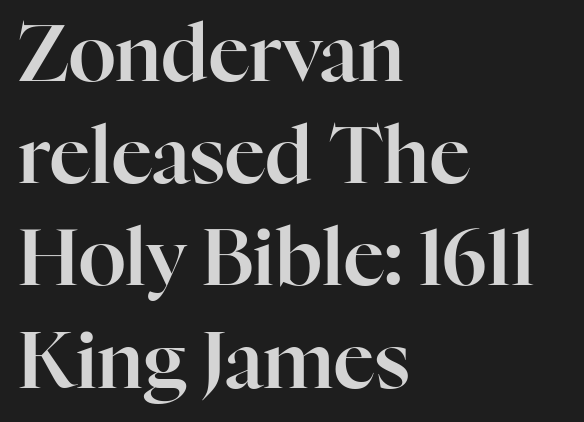
Q: Is the text italic (slanted)? A: No, it is upright.
Q: Is the typeface a serif or a sans-serif typeface? A: Serif.
Q: Is the text underlined? A: No.
Q: How is the paragraph aligned? A: Left-aligned.
Q: Is the spacing between letters normal or unusually wide? A: Normal.
Q: Is the spacing between lines tight, normal or loose? A: Normal.
Q: Width (condensed, normal, or wide)? A: Normal.
Q: Stroke contrast? A: High.
Q: x-height? A: Medium.
Q: Monospaced? A: No.
